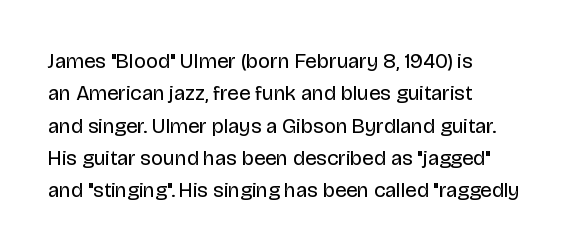
Words float on clear page, feet unadorned. Letters have the restrained weight of plain body copy at most. Horizontal alignment here is leftward, the default for most running prose. Whoever set this chose a conventional vertical rhythm. This sample uses an upright cut, with every glyph sitting square on the baseline.
